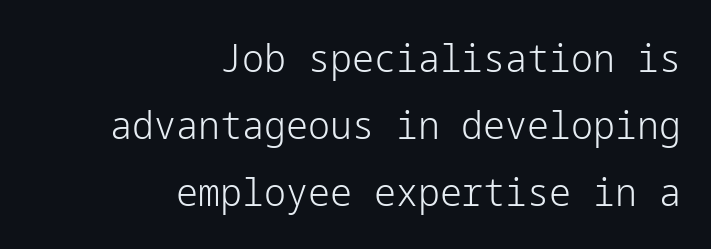
The image shows 39 px light sans-serif type, upright; set right-aligned, line spacing 1.72x, normal letter spacing, not underlined; low stroke contrast and a medium x-height.
